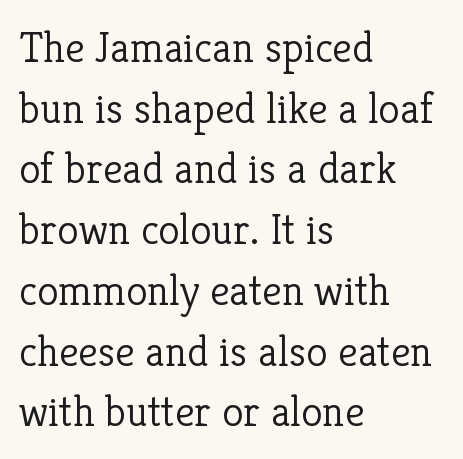
Weight: not bold — regular or lighter. Left-aligned paragraph, ragged on the right. What kind of face is this? One with serifs. Unlike italic type, these characters show no tilt at all.
